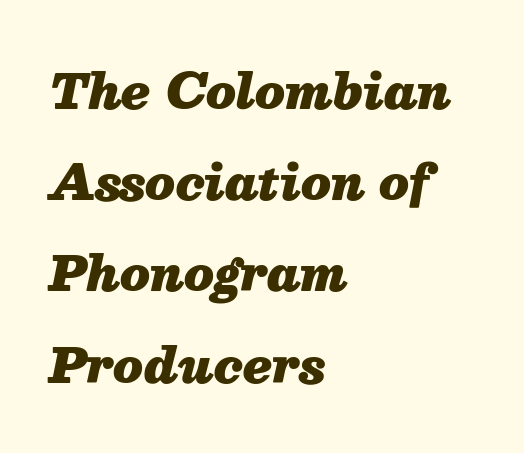
{"italic": "yes", "lean": "right", "slant_degrees": 13, "bold": "yes", "weight": "heavy", "width": "normal", "stroke_contrast": "medium", "x_height": "medium", "monospaced": "no", "underline": "no", "align": "left", "line_spacing": "loose", "line_spacing_ratio": 1.94, "letter_spacing": "normal", "letter_spacing_em": 0.0, "glyph_px": 47}
